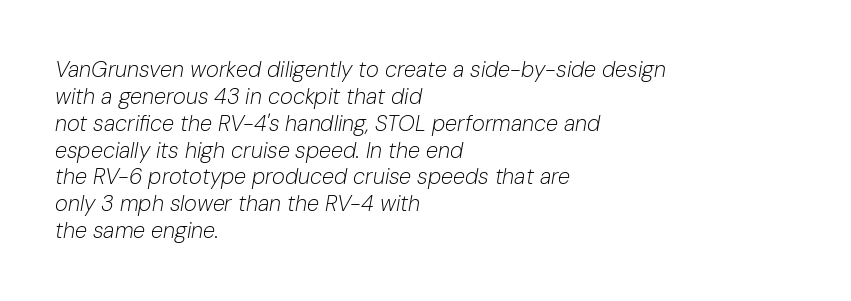
Q: Is the text bold? A: No.
Q: Is the text italic (slanted)? A: Yes, it leans right by about 10 degrees.
Q: Is the text underlined? A: No.
Q: How is the paragraph aligned? A: Left-aligned.
Q: Is the spacing between letters normal or unusually wide? A: Normal.
